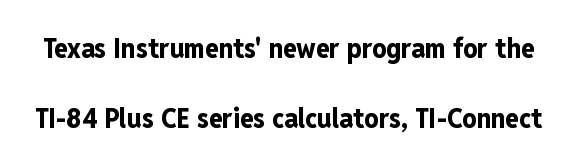
The image shows 28 px bold, condensed sans-serif type, upright; set loose line spacing (2.49x), normal letter spacing, not underlined; low stroke contrast and a medium x-height.
